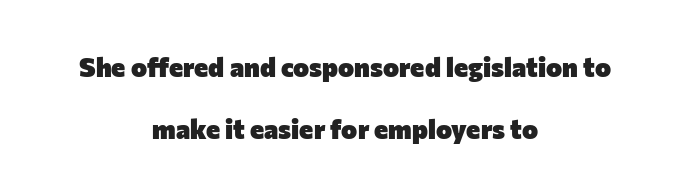
Between one letter and the next there's only the usual sliver of space. This sample is center-justified, so both line endings float freely. The letters stand straight up with perfectly vertical stems. Clear beneath every line of the passage. Whoever set this chose breathing room over compactness in the vertical rhythm. A full-strength bold gives these letters their thick strokes.
